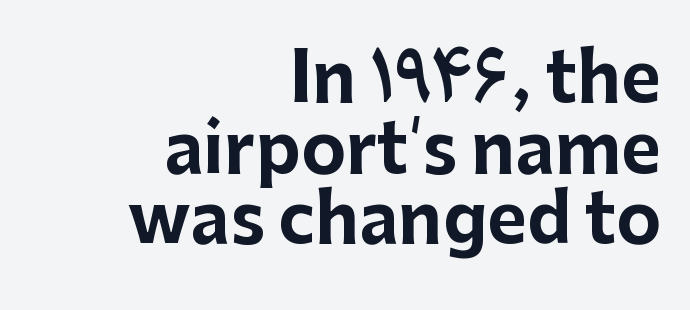
Observe the absence of serifs on each vertical stroke in this sample. Right-aligned paragraph, ragged on the left. Weight check: bold — yes, fully. If you drew a line through each stem, it would be perfectly vertical.
